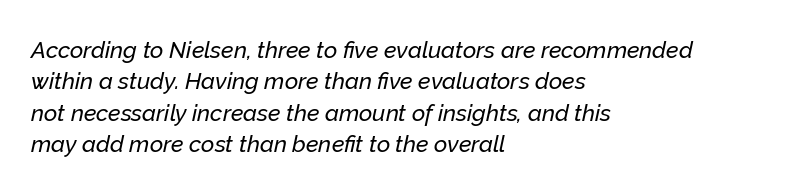
Q: Is the text italic (slanted)? A: Yes, it leans right by about 12 degrees.
Q: Is the text underlined? A: No.
Q: How is the paragraph aligned? A: Left-aligned.
Q: Is the spacing between letters normal or unusually wide? A: Normal.
Q: Is the spacing between lines tight, normal or loose? A: Normal.
